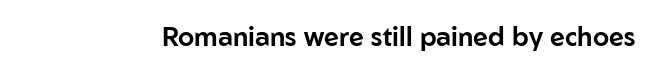
The image shows 26 px text type, upright; set normal letter spacing, not underlined.
